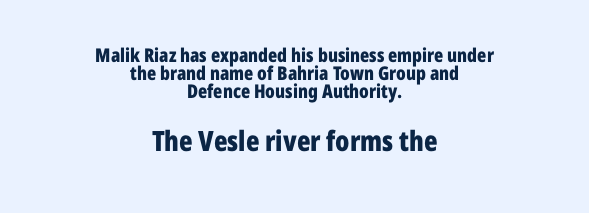
Q: Is the text bold? A: Yes.
Q: Is the text italic (slanted)? A: No, it is upright.
Q: Is the typeface a serif or a sans-serif typeface? A: Sans-serif.
Q: Is the text underlined? A: No.
Q: How is the paragraph aligned? A: Centered.
Q: Is the spacing between letters normal or unusually wide? A: Normal.
Q: Is the spacing between lines tight, normal or loose? A: Tight.
Q: Which block of text is set in a larger size, the first (top) or the second (bottom)? A: The second (bottom) one.
Q: Width (condensed, normal, or wide)? A: Condensed.
Q: Stroke contrast? A: Low.
Q: x-height? A: Medium.
Q: Monospaced? A: No.
